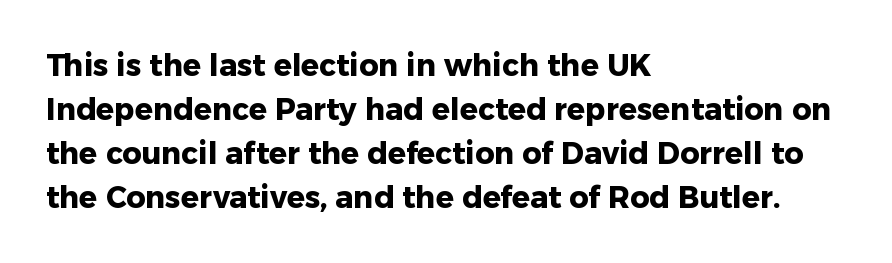
The image shows 30 px heavy sans-serif type, upright; set left-aligned, normal line spacing (1.47x), normal letter spacing, not underlined; low stroke contrast and a medium x-height.
